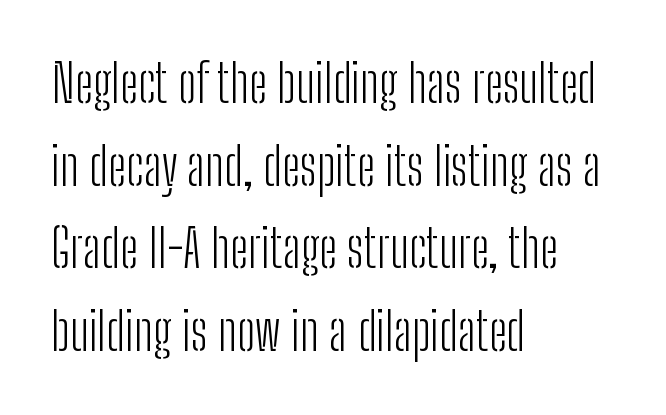
Q: Is the text bold? A: No.
Q: Is the text italic (slanted)? A: No, it is upright.
Q: Is the typeface a serif or a sans-serif typeface? A: Sans-serif.
Q: Is the text underlined? A: No.
Q: How is the paragraph aligned? A: Left-aligned.
Q: Is the spacing between letters normal or unusually wide? A: Normal.
Q: Is the spacing between lines tight, normal or loose? A: Normal.
Q: Width (condensed, normal, or wide)? A: Condensed.
Q: Stroke contrast? A: Low.
Q: x-height? A: Medium.
Q: Monospaced? A: No.
